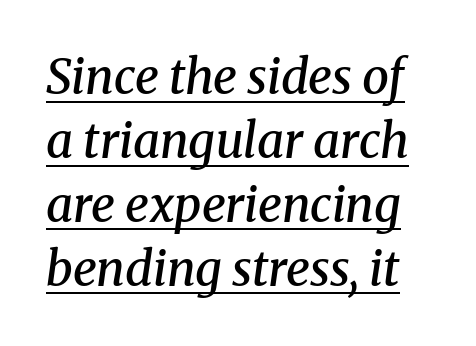
Q: Is the text bold? A: Semi-bold.
Q: Is the text italic (slanted)? A: Yes, it leans right by about 8 degrees.
Q: Is the typeface a serif or a sans-serif typeface? A: Serif.
Q: Is the text underlined? A: Yes.
Q: Is the spacing between letters normal or unusually wide? A: Normal.
Q: Is the spacing between lines tight, normal or loose? A: Normal.
Q: Width (condensed, normal, or wide)? A: Normal.
Q: Stroke contrast? A: Medium.
Q: x-height? A: Medium.
Q: Monospaced? A: No.
